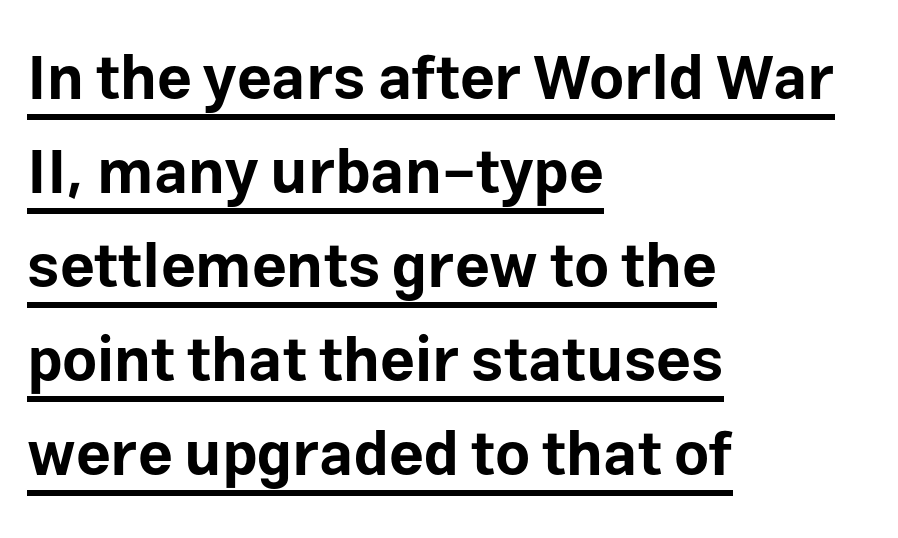
The image shows 61 px bold sans-serif type, upright; set left-aligned, normal line spacing (1.54x), normal letter spacing, underlined; low stroke contrast and a medium x-height.
